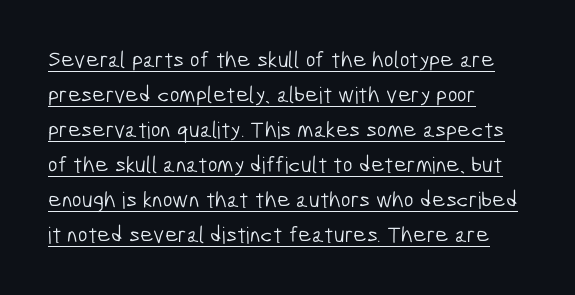
{"bold": "no", "underline": "yes", "align": "left", "line_spacing": "normal", "line_spacing_ratio": 1.52, "letter_spacing": "normal", "letter_spacing_em": 0.0, "glyph_px": 23}
